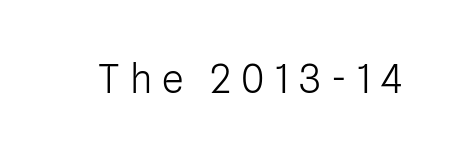
Q: Is the text bold? A: No.
Q: Is the text italic (slanted)? A: No, it is upright.
Q: Is the typeface a serif or a sans-serif typeface? A: Sans-serif.
Q: Is the text underlined? A: No.
Q: Is the spacing between letters normal or unusually wide? A: Unusually wide.
Q: Width (condensed, normal, or wide)? A: Normal.
Q: Stroke contrast? A: Low.
Q: x-height? A: Medium.
Q: Monospaced? A: No.
